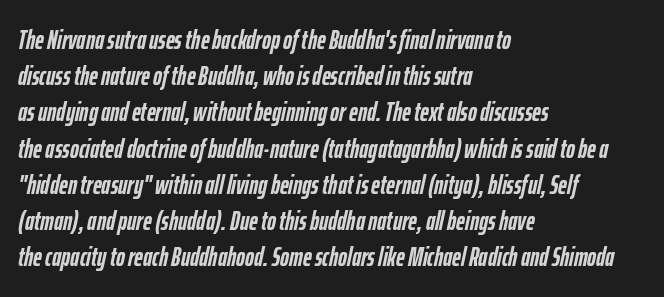
The image shows 27 px bold type, italic (leaning right); set left-aligned, normal line spacing (1.34x), normal letter spacing, not underlined.
